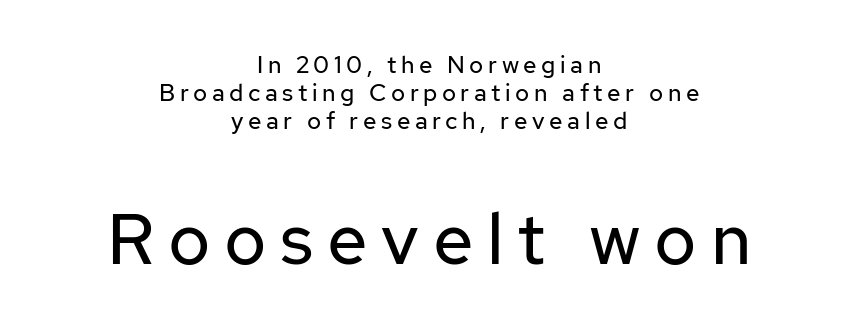
{"serif": "no", "italic": "no", "bold": "no", "weight": "regular", "width": "normal", "stroke_contrast": "low", "x_height": "medium", "monospaced": "no", "underline": "no", "align": "center", "line_spacing_ratio": 1.17, "larger_block": "second", "size_ratio": 3.0, "glyph_px": 72}
